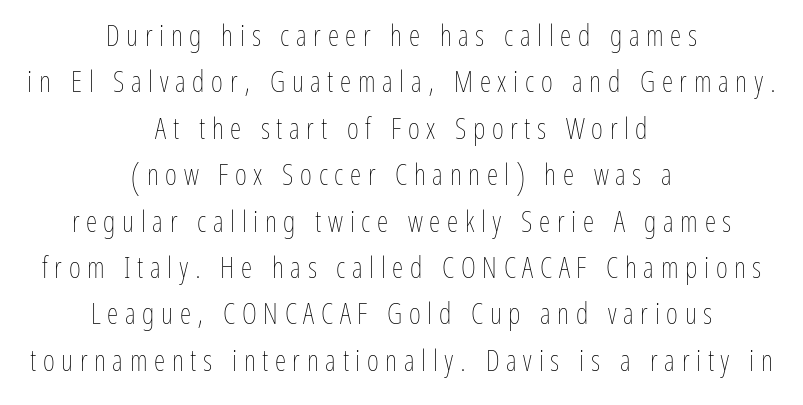
One glance says typical: line gaps are just what's usual. The gap between lines stays unmarked. Think of a printed novel: that variable character pitch is what you see here. The horizontal fit of the characters is loose and conspicuously gappy. One-word summary of the alignment: center.
